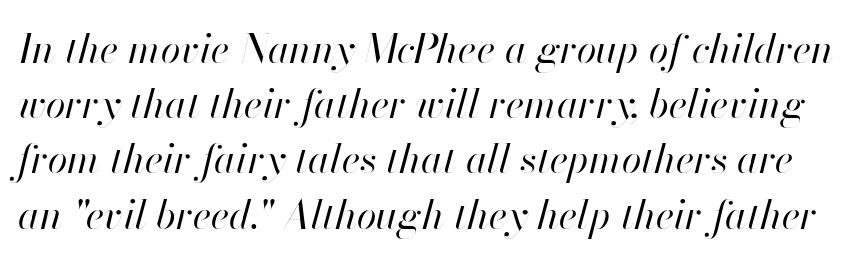
No letter is thick-stroked: the sample isn't bold. Spacing verdict: proportional, widths tailored to each character. Slanted lettering throughout. Vertically, the passage feels balanced, rows spaced as you'd expect. Descender tails drop into unmarked territory. Does extra space separate the letters? No, they use regular spacing.
